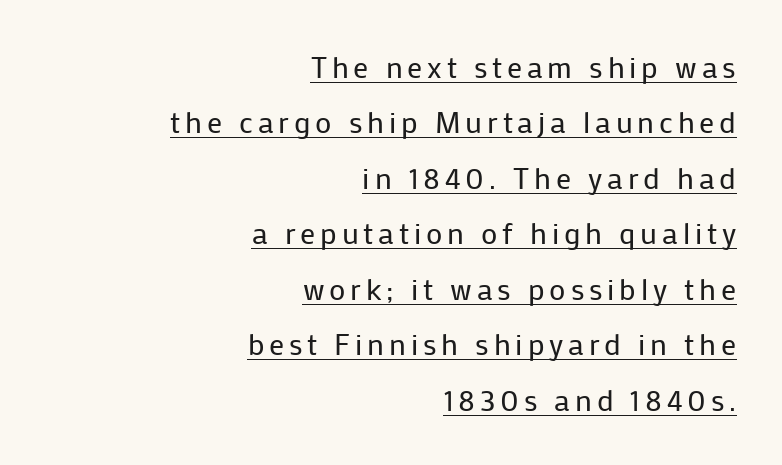
Stems and bowls with no extra thickness — not bold. Nope, not italic — everything's standing straight. Typeset ragged left — the right edge is the straight one. The glyphs in this specimen are sans serif. Check the space under the baseline: a stroke is drawn there. The face used here is proportionally spaced, like ordinary book or web type.
